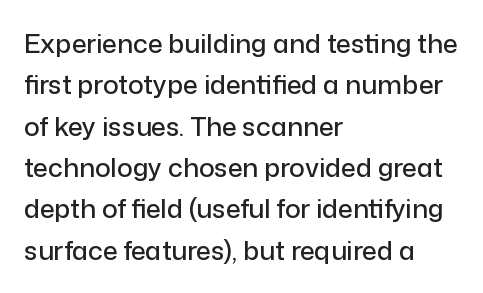
{"italic": "no", "underline": "no", "align": "left", "line_spacing": "normal", "line_spacing_ratio": 1.59, "letter_spacing": "normal", "letter_spacing_em": 0.0, "glyph_px": 26}
